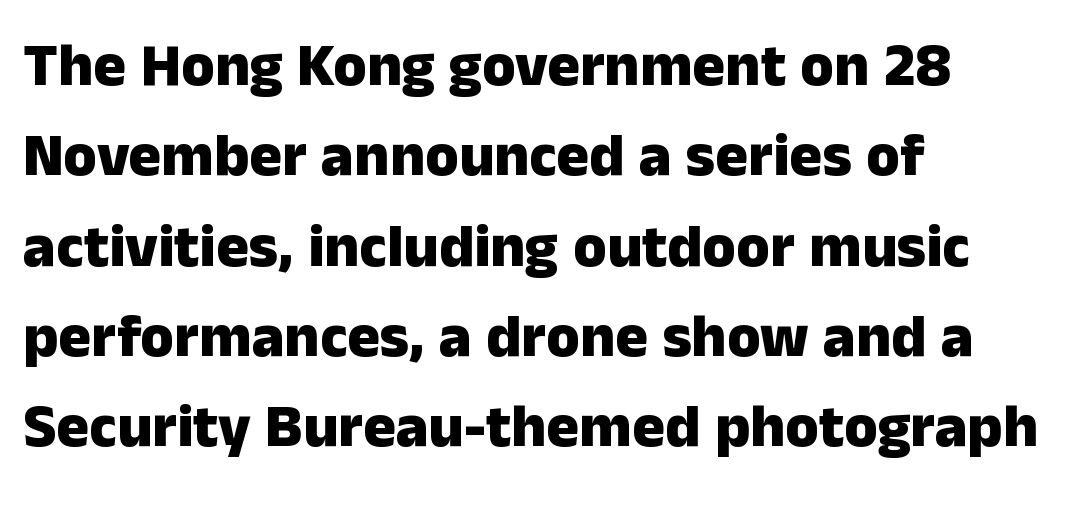
The image shows 61 px heavy sans-serif type, upright; set left-aligned, normal line spacing (1.48x), normal letter spacing, not underlined; low stroke contrast and a medium x-height.
